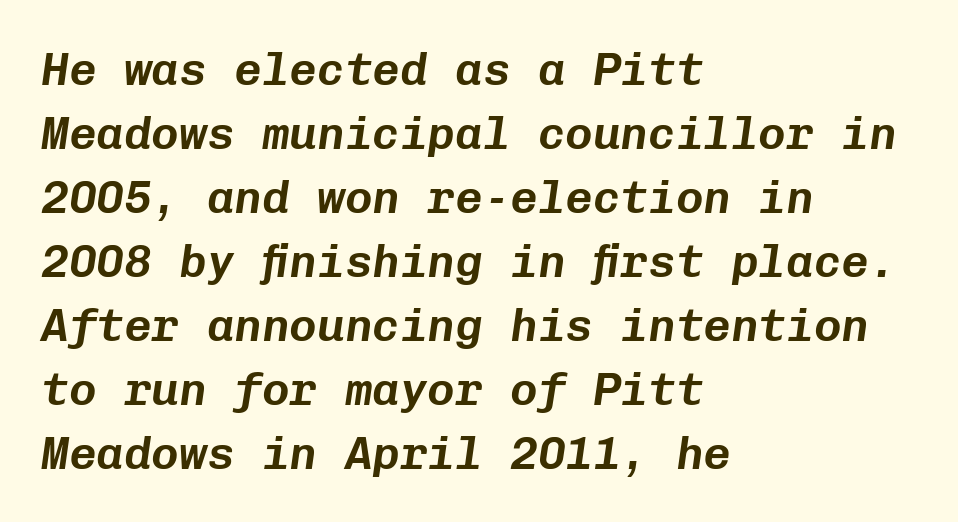
{"italic": "yes", "lean": "right", "slant_degrees": 8, "width": "normal", "stroke_contrast": "low", "x_height": "medium", "monospaced": "yes", "underline": "no", "align": "left", "line_spacing": "normal", "line_spacing_ratio": 1.39, "letter_spacing": "normal", "letter_spacing_em": 0.0, "glyph_px": 46}
